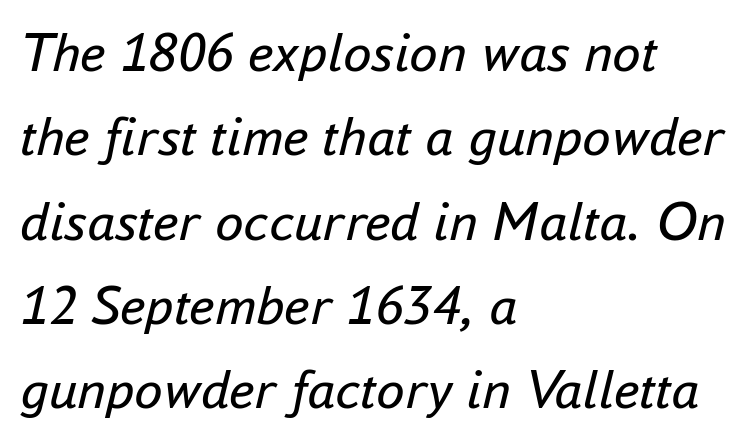
{"italic": "yes", "lean": "right", "slant_degrees": 16, "bold": "no", "weight": "regular", "width": "normal", "stroke_contrast": "low", "x_height": "small", "monospaced": "no", "underline": "no", "align": "left", "line_spacing": "normal", "line_spacing_ratio": 1.48, "letter_spacing": "normal", "letter_spacing_em": 0.0, "glyph_px": 57}
